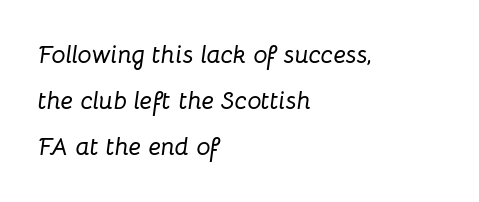
The image shows 25 px text type, italic (leaning right); set left-aligned, line spacing 1.85x, normal letter spacing, not underlined.
